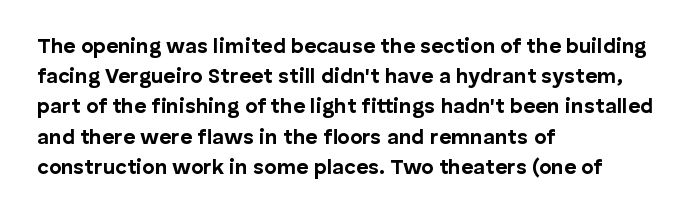
Emphasis by weight is at full strength: bold. Compared with typical body copy, the letter spacing here is the same. The passage shown is not underscored anywhere. Each new line begins a customary step beneath the previous one.
